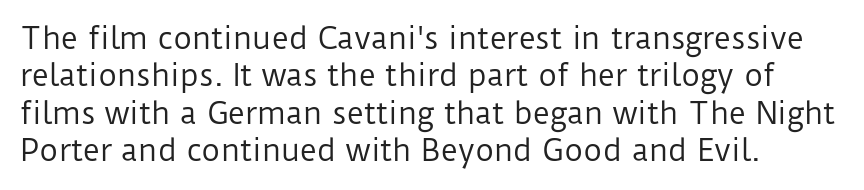
{"serif": "no", "italic": "no", "bold": "no", "weight": "regular", "width": "normal", "stroke_contrast": "low", "x_height": "medium", "monospaced": "no", "underline": "no", "align": "left", "line_spacing": "normal", "line_spacing_ratio": 1.29, "letter_spacing": "normal", "letter_spacing_em": 0.0, "glyph_px": 29}
